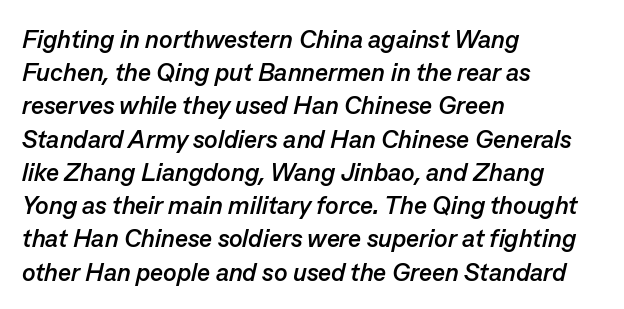
Q: Is the text bold? A: Yes.
Q: Is the text italic (slanted)? A: Yes, it leans right by about 13 degrees.
Q: Is the text underlined? A: No.
Q: How is the paragraph aligned? A: Left-aligned.
Q: Is the spacing between letters normal or unusually wide? A: Normal.
Q: Is the spacing between lines tight, normal or loose? A: Normal.
